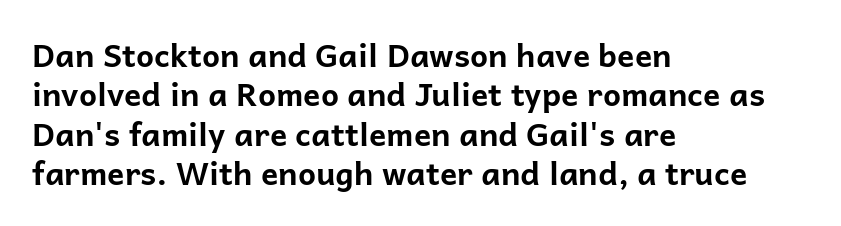
The image shows 32 px bold sans-serif type, upright; set left-aligned, line spacing 1.23x, normal letter spacing, not underlined; low stroke contrast and a medium x-height.
